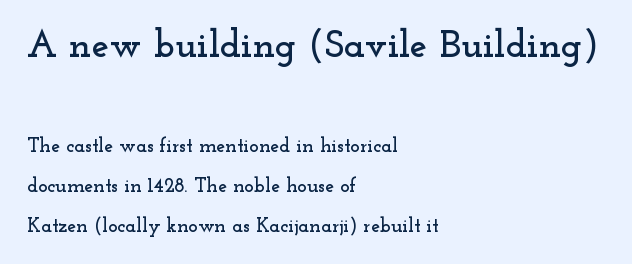
Q: Is the text italic (slanted)? A: No, it is upright.
Q: Is the typeface a serif or a sans-serif typeface? A: Serif.
Q: Is the text underlined? A: No.
Q: How is the paragraph aligned? A: Left-aligned.
Q: Is the spacing between letters normal or unusually wide? A: Normal.
Q: Is the spacing between lines tight, normal or loose? A: Loose.
Q: Which block of text is set in a larger size, the first (top) or the second (bottom)? A: The first (top) one.
Q: Width (condensed, normal, or wide)? A: Wide.
Q: Stroke contrast? A: Low.
Q: x-height? A: Small.
Q: Monospaced? A: No.
